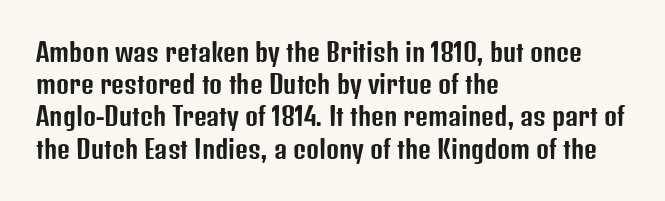
The image shows 25 px text type, upright; set left-aligned, normal line spacing (1.29x), normal letter spacing, not underlined.
